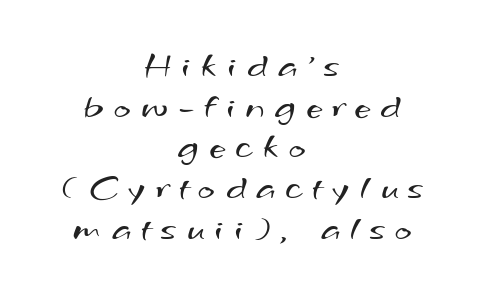
This reads as an unemphasized weight, regular at the heaviest. There is plenty of visible air inserted between adjacent glyphs. Do the characters align in a grid? No, the font is proportional. The space beneath each line is pristine and unruled.
